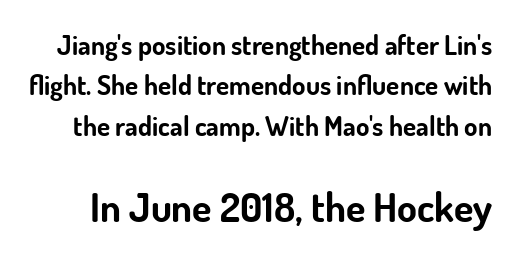
{"serif": "no", "italic": "no", "bold": "yes", "weight": "bold", "width": "normal", "stroke_contrast": "low", "x_height": "small", "monospaced": "no", "underline": "no", "line_spacing": "normal", "line_spacing_ratio": 1.5, "letter_spacing": "normal", "letter_spacing_em": 0.0, "larger_block": "second", "size_ratio": 1.48, "glyph_px": 40}
